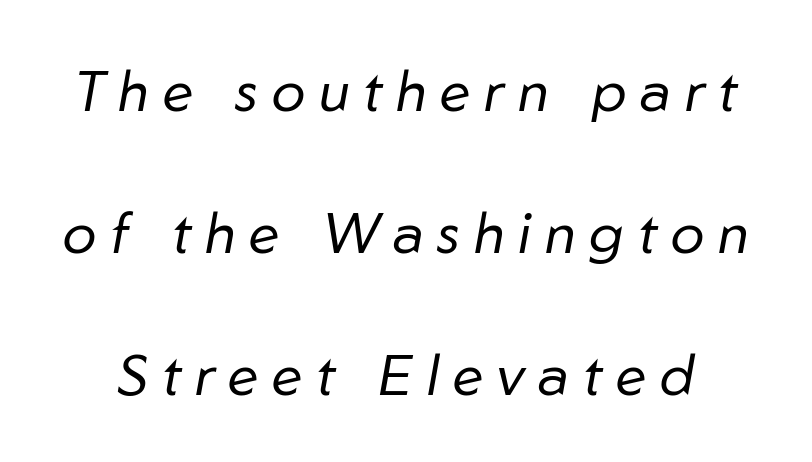
{"italic": "yes", "lean": "right", "slant_degrees": 10, "bold": "no", "weight": "regular", "width": "normal", "stroke_contrast": "low", "x_height": "medium", "monospaced": "no", "underline": "no", "line_spacing": "loose", "line_spacing_ratio": 2.49, "letter_spacing": "wide", "letter_spacing_em": 0.24, "glyph_px": 57}
